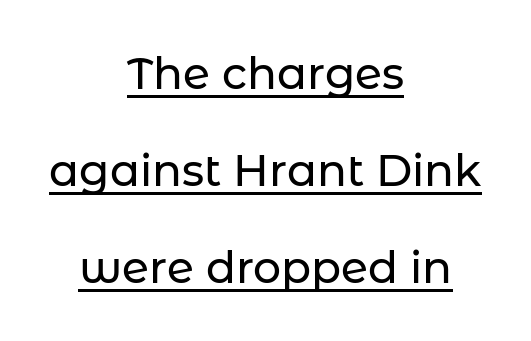
The image shows 44 px sans-serif type, upright; set centered, loose line spacing (2.2x), normal letter spacing, underlined; low stroke contrast and a medium x-height.
